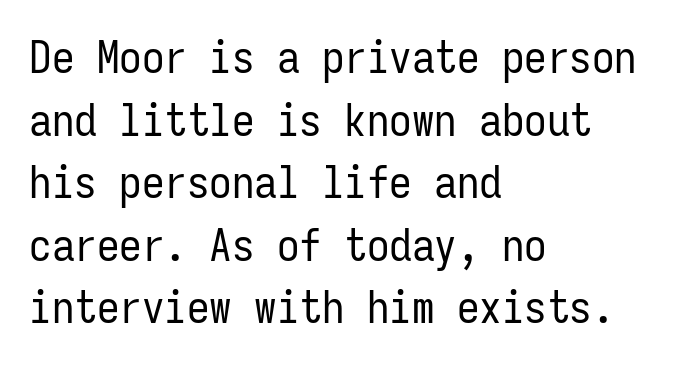
The image shows 45 px regular-weight, condensed sans-serif type, upright, monospaced; set left-aligned, normal line spacing (1.39x), normal letter spacing, not underlined; low stroke contrast and a medium x-height.
